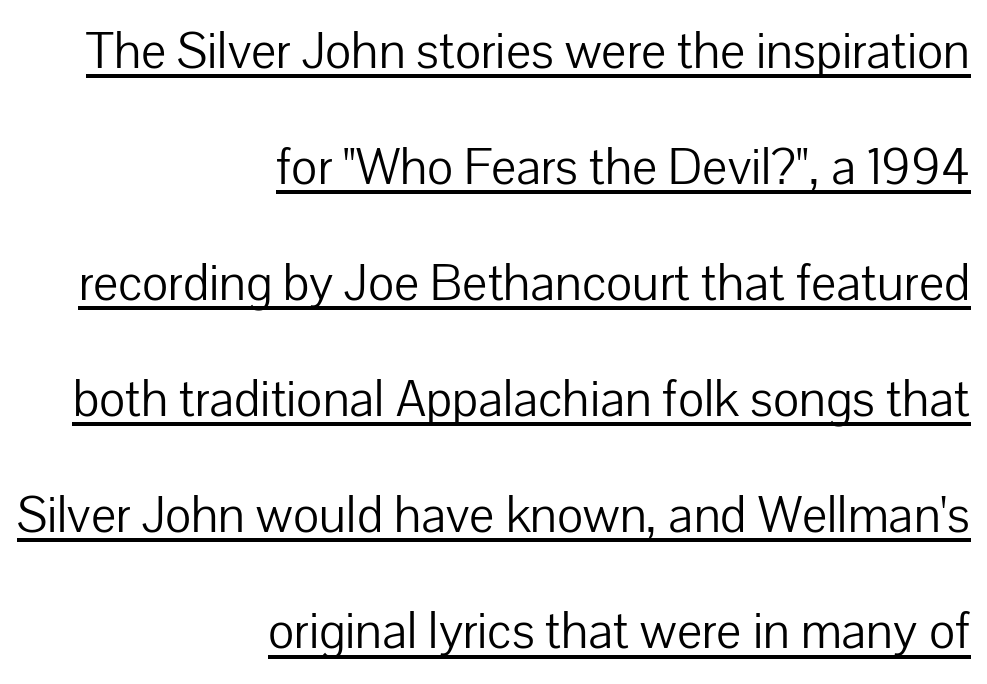
Somebody hit Ctrl+U on this one — the words are underlined. The leading is generous, giving the passage an open texture. The font's upright variant was chosen for this text. Notice how the passage keeps a crisp vertical edge on the right only. The letters advance in unequal steps, a hallmark of proportional type. On a weight scale, this lands at 450 or below.
